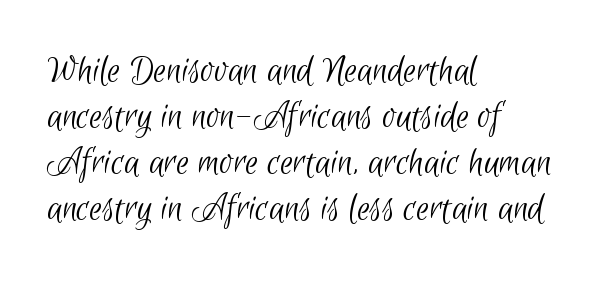
{"serif": "no", "bold": "no", "weight": "light", "width": "condensed", "stroke_contrast": "low", "x_height": "small", "monospaced": "no", "underline": "no", "align": "left", "line_spacing": "tight", "line_spacing_ratio": 1.12, "letter_spacing": "normal", "letter_spacing_em": 0.0, "glyph_px": 41}
